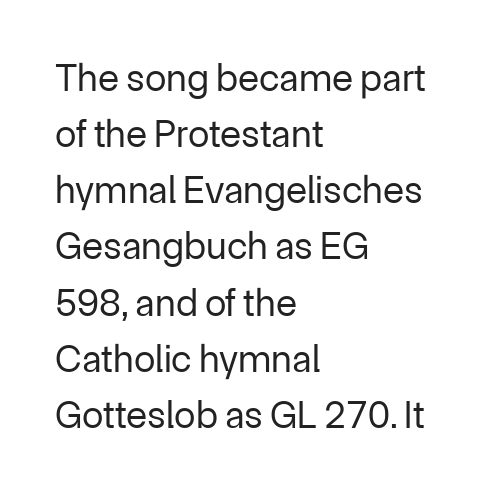
{"serif": "no", "italic": "no", "bold": "no", "weight": "regular", "width": "normal", "stroke_contrast": "low", "x_height": "medium", "monospaced": "no", "underline": "no", "align": "left", "line_spacing": "normal", "line_spacing_ratio": 1.44, "letter_spacing": "normal", "letter_spacing_em": 0.0, "glyph_px": 39}
